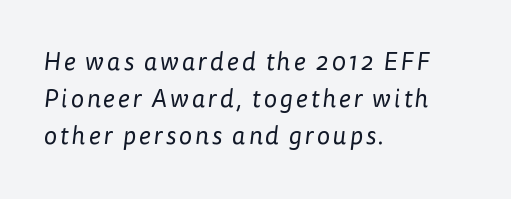
{"bold": "no", "underline": "no", "align": "left", "line_spacing": "normal", "line_spacing_ratio": 1.49, "glyph_px": 25}
